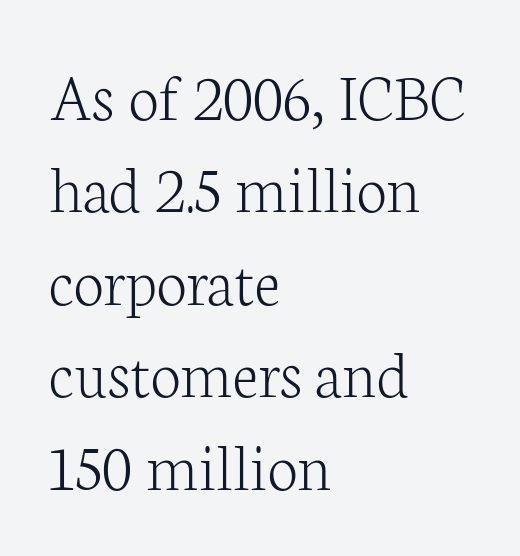
A student would call this left alignment; a typographer would say flush left, rag right. A typesetter would call this leading conventional body-copy spacing. A typesetter would mark this as roman, not italic. No word sits above an underline.
